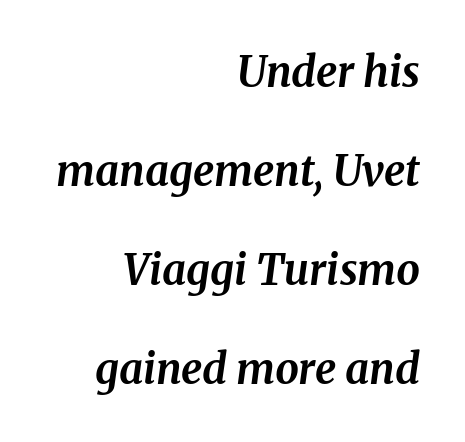
Q: Is the text bold? A: Yes.
Q: Is the text italic (slanted)? A: Yes, it leans right by about 8 degrees.
Q: Is the typeface a serif or a sans-serif typeface? A: Serif.
Q: Is the text underlined? A: No.
Q: How is the paragraph aligned? A: Right-aligned.
Q: Is the spacing between letters normal or unusually wide? A: Normal.
Q: Is the spacing between lines tight, normal or loose? A: Loose.
Q: Width (condensed, normal, or wide)? A: Normal.
Q: Stroke contrast? A: Medium.
Q: x-height? A: Medium.
Q: Monospaced? A: No.
